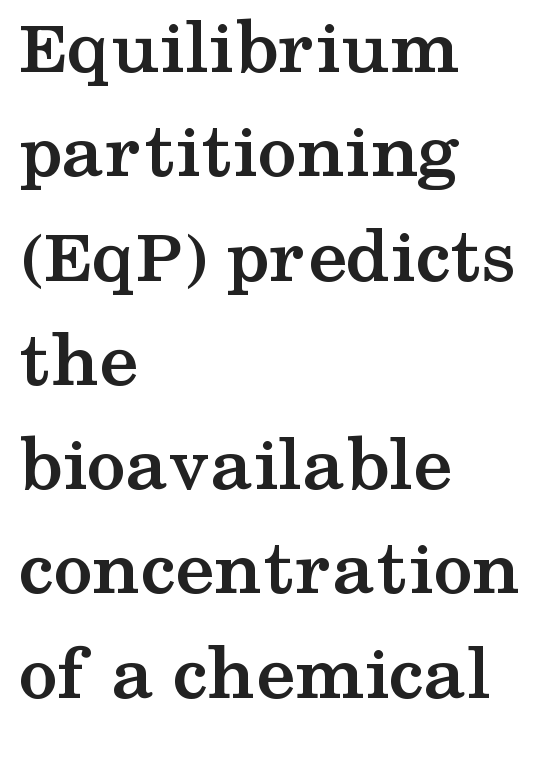
{"serif": "yes", "italic": "no", "bold": "yes", "weight": "semibold", "width": "wide", "stroke_contrast": "medium", "x_height": "medium", "monospaced": "no", "underline": "no", "align": "left", "line_spacing": "normal", "line_spacing_ratio": 1.32, "letter_spacing": "normal", "letter_spacing_em": 0.0, "glyph_px": 79}
